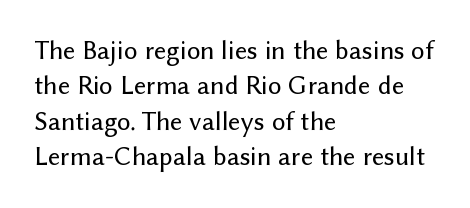
Q: Is the text italic (slanted)? A: No, it is upright.
Q: Is the text underlined? A: No.
Q: How is the paragraph aligned? A: Left-aligned.
Q: Is the spacing between letters normal or unusually wide? A: Normal.
Q: Is the spacing between lines tight, normal or loose? A: Normal.
